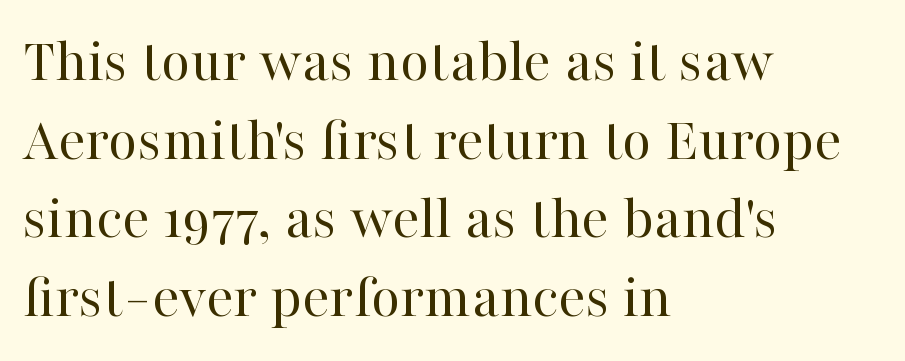
The image shows 64 px regular-weight serif type, upright; set left-aligned, line spacing 1.23x, normal letter spacing, not underlined; high stroke contrast and a medium x-height.
